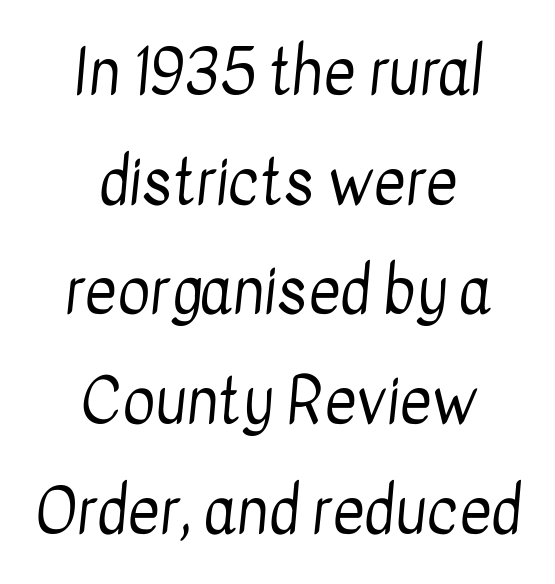
Q: Is the text bold? A: No.
Q: Is the typeface a serif or a sans-serif typeface? A: Sans-serif.
Q: Is the text underlined? A: No.
Q: How is the paragraph aligned? A: Centered.
Q: Is the spacing between letters normal or unusually wide? A: Normal.
Q: Width (condensed, normal, or wide)? A: Condensed.
Q: Stroke contrast? A: Low.
Q: x-height? A: Medium.
Q: Monospaced? A: No.
